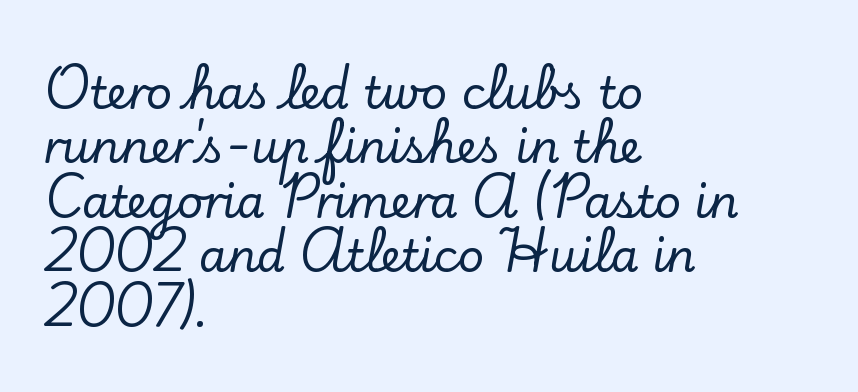
The image shows 45 px serif type; set left-aligned, line spacing 1.21x, normal letter spacing, not underlined; low stroke contrast and a small x-height.
